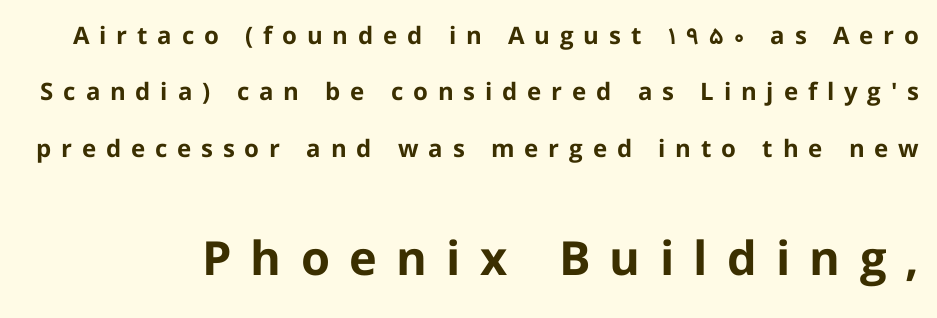
The tracking reads as deliberately expanded to a designer's eye. Underline: absent. Visually, the bottom section dominates because its glyphs are scaled up. This sample uses an upright cut, with every glyph sitting square on the baseline. The letters advance in unequal steps, a hallmark of proportional type.
